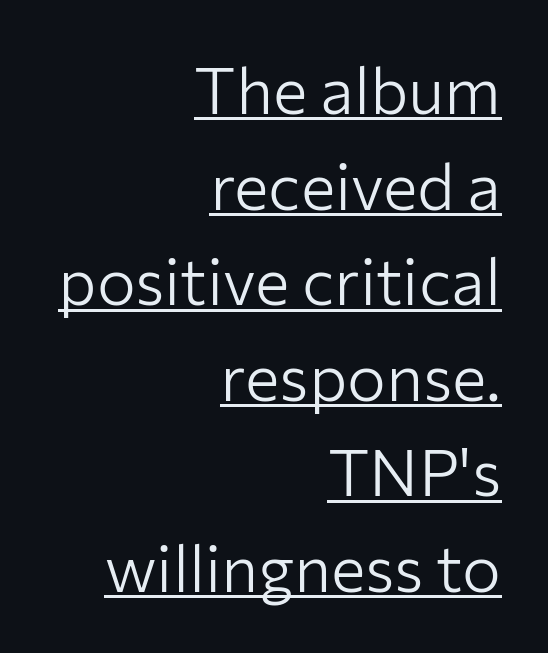
The image shows 65 px light sans-serif type, upright; set right-aligned, normal line spacing (1.47x), normal letter spacing, underlined; low stroke contrast and a medium x-height.
